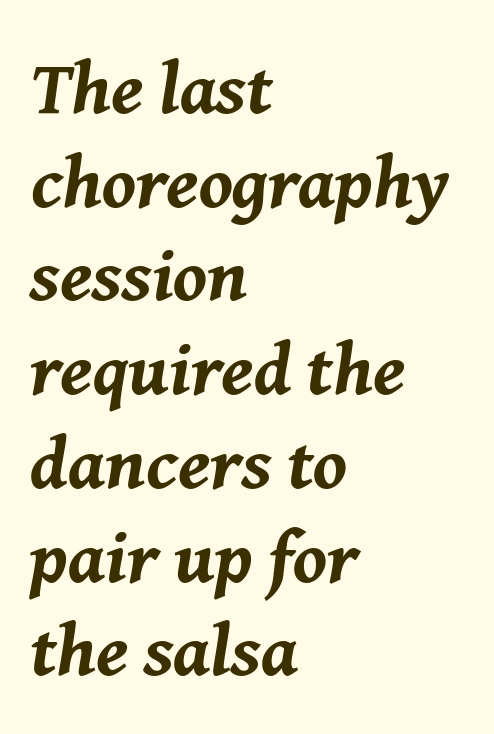
{"italic": "yes", "lean": "right", "slant_degrees": 8, "bold": "yes", "weight": "bold", "width": "normal", "stroke_contrast": "medium", "x_height": "medium", "monospaced": "no", "underline": "no", "align": "left", "line_spacing": "normal", "line_spacing_ratio": 1.25, "letter_spacing": "normal", "letter_spacing_em": 0.0, "glyph_px": 75}
